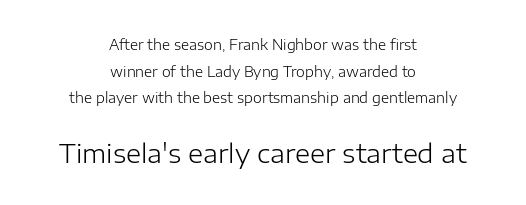
The image shows 26 px text type, upright; set centered, loose line spacing (1.91x), normal letter spacing, not underlined; the second (bottom) block is 1.86x larger.
